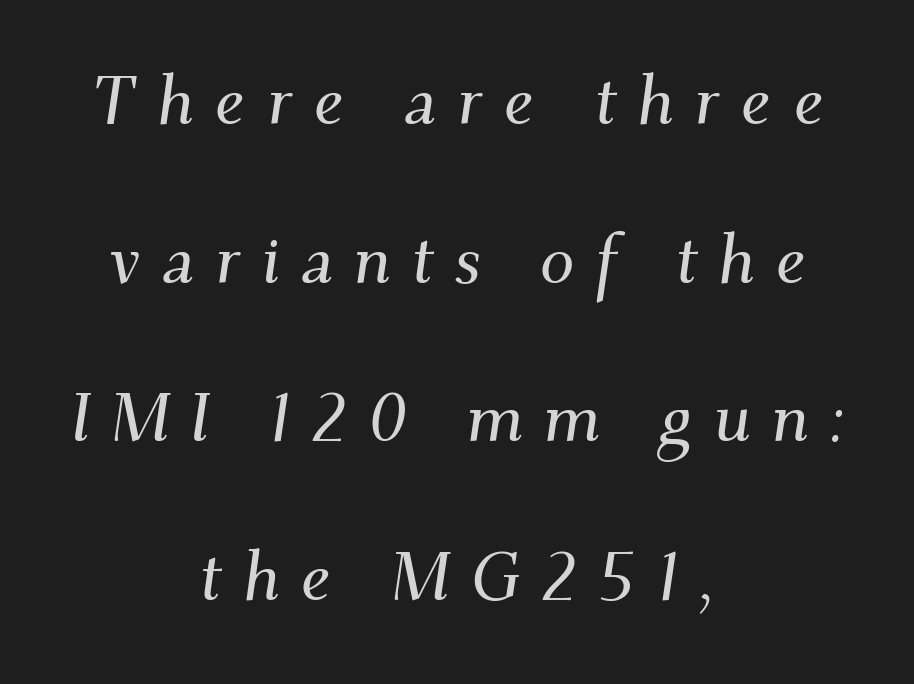
The image shows 69 px serif type, italic (leaning right); set centered, loose line spacing (2.3x), unusually wide letter spacing (+0.3 em), not underlined; medium stroke contrast and a small x-height.
